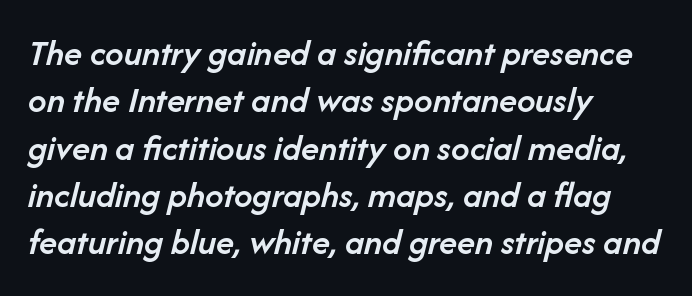
The image shows 37 px semibold type, italic (leaning right); set left-aligned, normal line spacing (1.28x), normal letter spacing, not underlined; low stroke contrast and a medium x-height.
